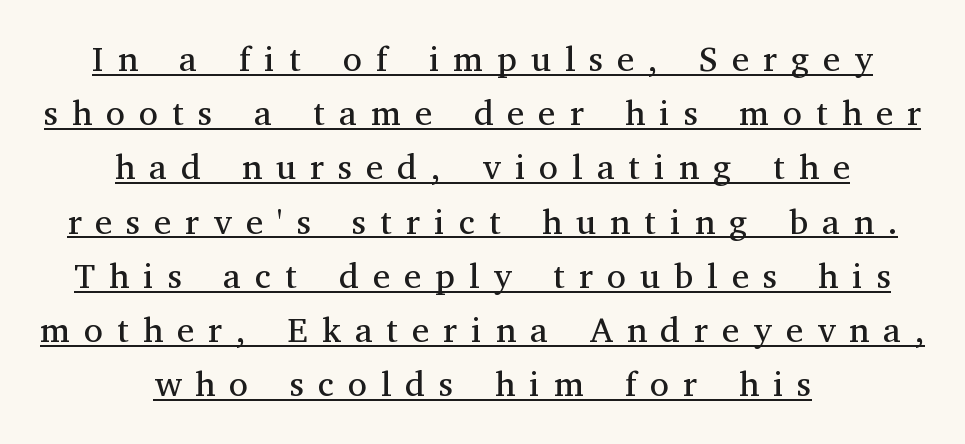
What stands out about the letter spacing? Its width — letters are far apart. How would I describe the line gaps? Plain and ordinary. Weight: regular or lighter. When letters stand straight like this, we call the style roman or upright. Line starts and ends both wander, symmetrically. Observe the serifs anchoring each vertical stroke in this sample.
